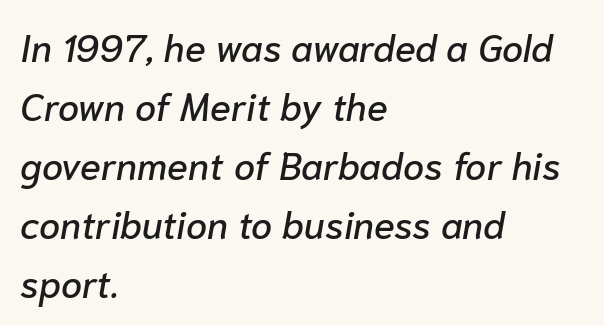
{"italic": "yes", "lean": "right", "slant_degrees": 10, "width": "normal", "stroke_contrast": "low", "x_height": "medium", "monospaced": "no", "underline": "no", "align": "left", "line_spacing": "normal", "line_spacing_ratio": 1.55, "letter_spacing": "normal", "letter_spacing_em": 0.0, "glyph_px": 38}
